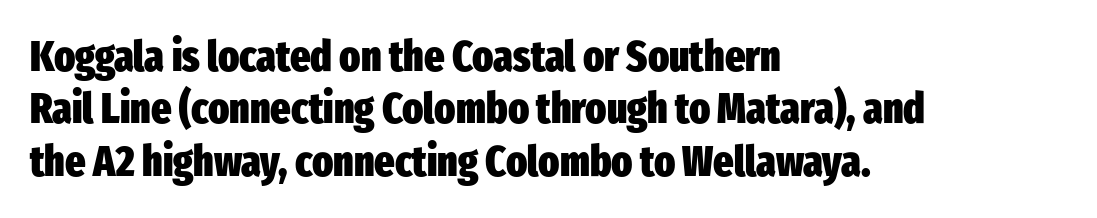
{"serif": "no", "italic": "no", "bold": "yes", "weight": "heavy", "width": "condensed", "stroke_contrast": "low", "x_height": "medium", "monospaced": "no", "underline": "no", "align": "left", "line_spacing_ratio": 1.22, "letter_spacing": "normal", "letter_spacing_em": 0.0, "glyph_px": 43}
